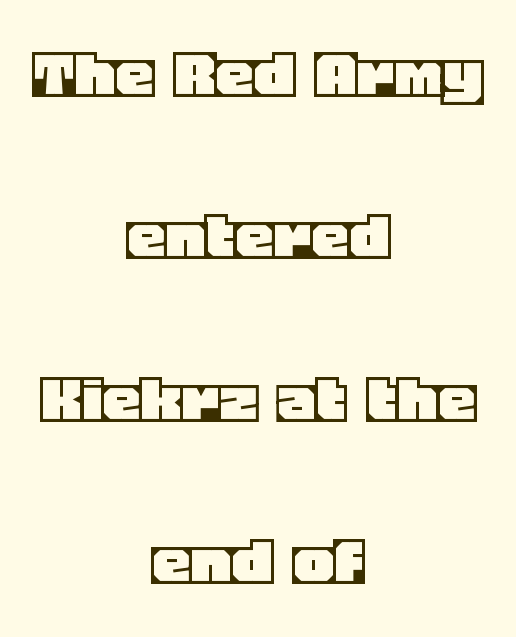
Honestly, there is no underline to notice here at all. The block of text is sparse from top to bottom, with ample space between rows. Characters follow at the spacing the type designer built in. Designer's note — italics off, roman on.
